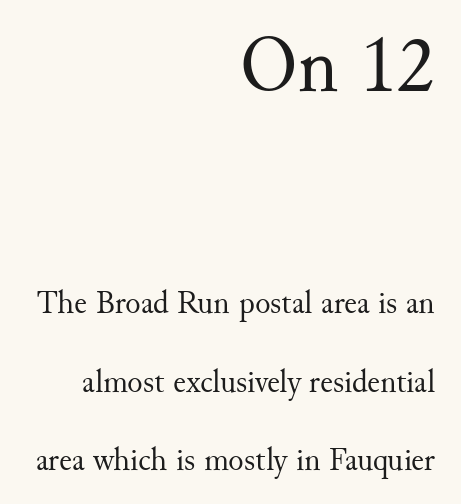
{"serif": "yes", "italic": "no", "bold": "no", "weight": "regular", "width": "normal", "stroke_contrast": "medium", "x_height": "small", "monospaced": "no", "underline": "no", "align": "right", "line_spacing": "loose", "line_spacing_ratio": 2.46, "letter_spacing": "normal", "letter_spacing_em": 0.0, "larger_block": "first", "size_ratio": 2.5, "glyph_px": 80}
